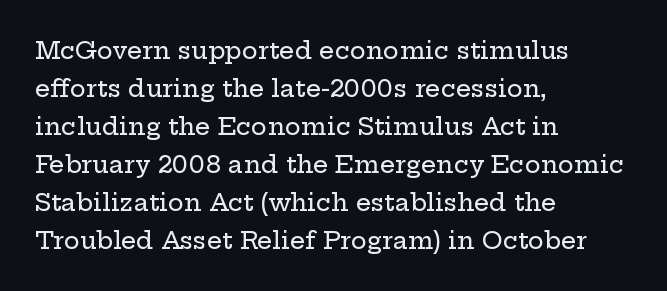
Q: Is the text italic (slanted)? A: No, it is upright.
Q: Is the text underlined? A: No.
Q: How is the paragraph aligned? A: Left-aligned.
Q: Is the spacing between letters normal or unusually wide? A: Normal.
Q: Is the spacing between lines tight, normal or loose? A: Normal.
